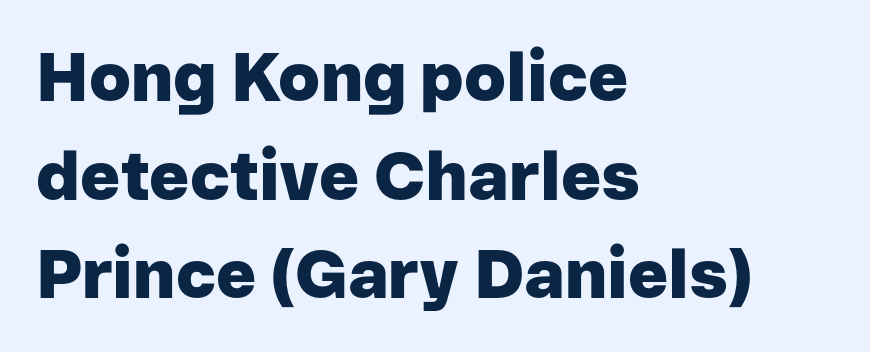
{"serif": "no", "italic": "no", "bold": "yes", "weight": "heavy", "width": "normal", "stroke_contrast": "low", "x_height": "medium", "monospaced": "no", "underline": "no", "align": "left", "line_spacing": "normal", "line_spacing_ratio": 1.45, "letter_spacing": "normal", "letter_spacing_em": 0.0, "glyph_px": 68}
